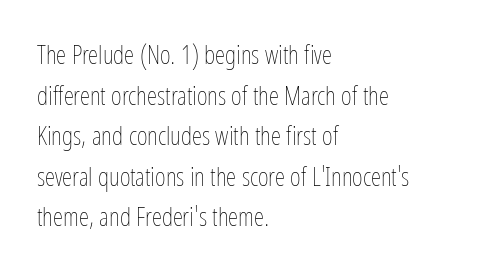
The image shows 26 px text type, upright; set left-aligned, normal line spacing (1.56x), normal letter spacing, not underlined.
